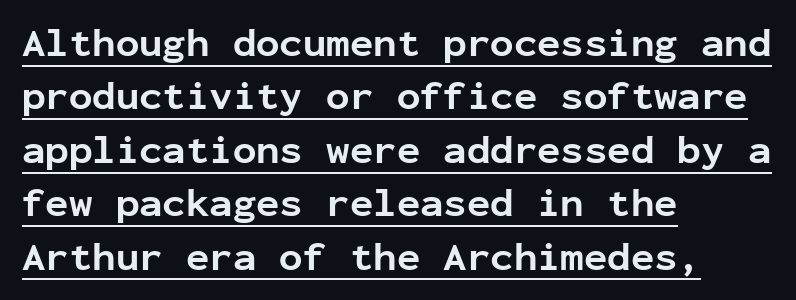
{"serif": "no", "italic": "no", "bold": "yes", "weight": "bold", "width": "normal", "stroke_contrast": "low", "x_height": "medium", "monospaced": "yes", "underline": "yes", "align": "left", "line_spacing": "normal", "line_spacing_ratio": 1.37, "letter_spacing": "normal", "letter_spacing_em": 0.0, "glyph_px": 39}
